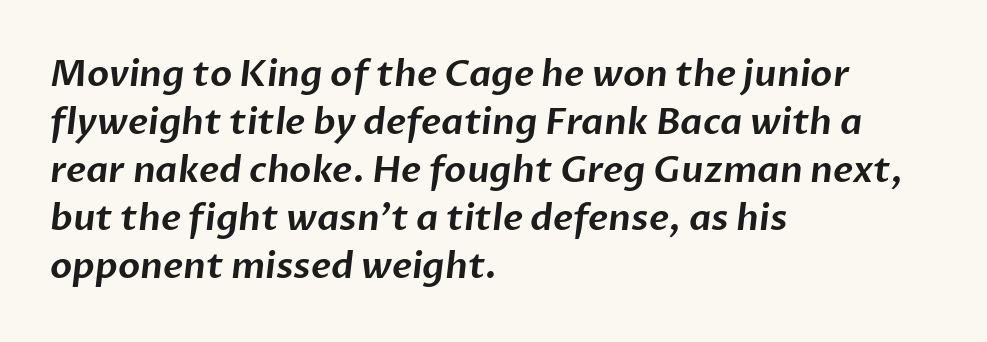
The image shows 36 px sans-serif type; set left-aligned, normal line spacing (1.33x), normal letter spacing, not underlined; low stroke contrast and a medium x-height.
